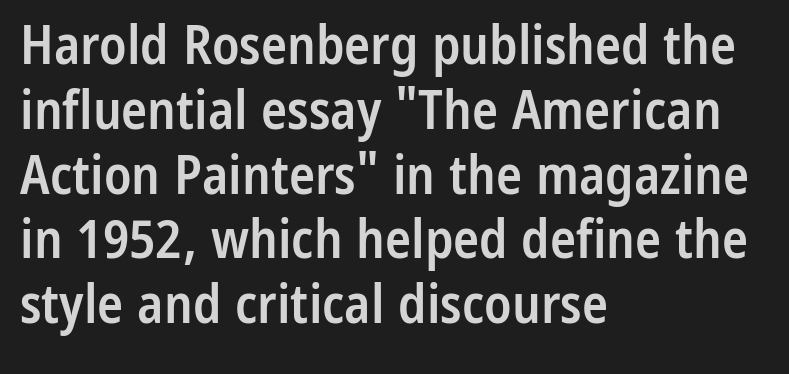
Q: Is the text bold? A: Semi-bold.
Q: Is the text italic (slanted)? A: No, it is upright.
Q: Is the typeface a serif or a sans-serif typeface? A: Sans-serif.
Q: Is the text underlined? A: No.
Q: How is the paragraph aligned? A: Left-aligned.
Q: Is the spacing between letters normal or unusually wide? A: Normal.
Q: Width (condensed, normal, or wide)? A: Condensed.
Q: Stroke contrast? A: Low.
Q: x-height? A: Medium.
Q: Monospaced? A: No.
